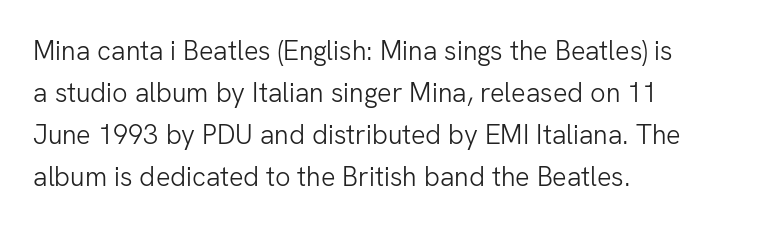
{"italic": "no", "bold": "no", "underline": "no", "align": "left", "line_spacing": "normal", "line_spacing_ratio": 1.55, "letter_spacing": "normal", "letter_spacing_em": 0.0, "glyph_px": 27}
